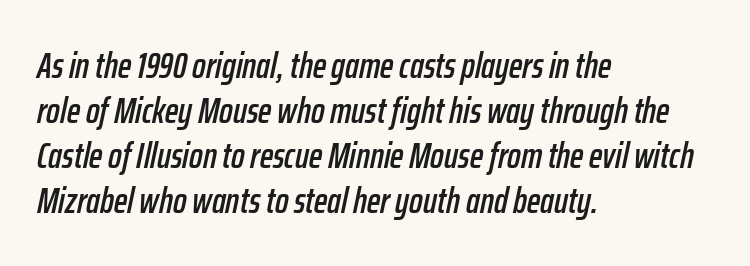
In terms of posture, this sample is oblique. The setting favours the left margin, as ordinary paragraphs usually do. Proportional: the letters do not fall into vertical columns. The line-height multiplier appears to be the usual default. The baseline area is clear.
